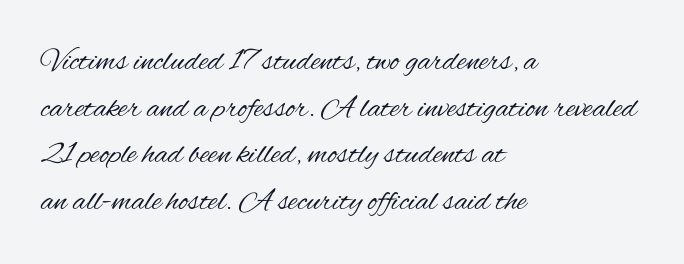
{"serif": "no", "bold": "no", "weight": "regular", "width": "condensed", "stroke_contrast": "medium", "x_height": "small", "monospaced": "no", "underline": "no", "align": "left", "line_spacing": "normal", "line_spacing_ratio": 1.46, "letter_spacing": "normal", "letter_spacing_em": 0.0, "glyph_px": 32}
